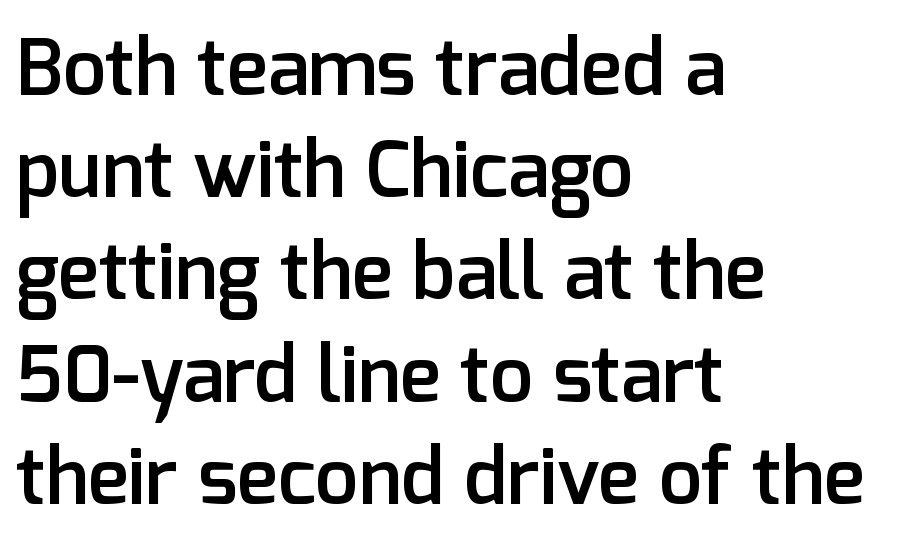
Q: Is the text bold? A: Semi-bold.
Q: Is the text italic (slanted)? A: No, it is upright.
Q: Is the typeface a serif or a sans-serif typeface? A: Sans-serif.
Q: Is the text underlined? A: No.
Q: How is the paragraph aligned? A: Left-aligned.
Q: Is the spacing between letters normal or unusually wide? A: Normal.
Q: Is the spacing between lines tight, normal or loose? A: Normal.
Q: Width (condensed, normal, or wide)? A: Normal.
Q: Stroke contrast? A: Low.
Q: x-height? A: Medium.
Q: Monospaced? A: No.
